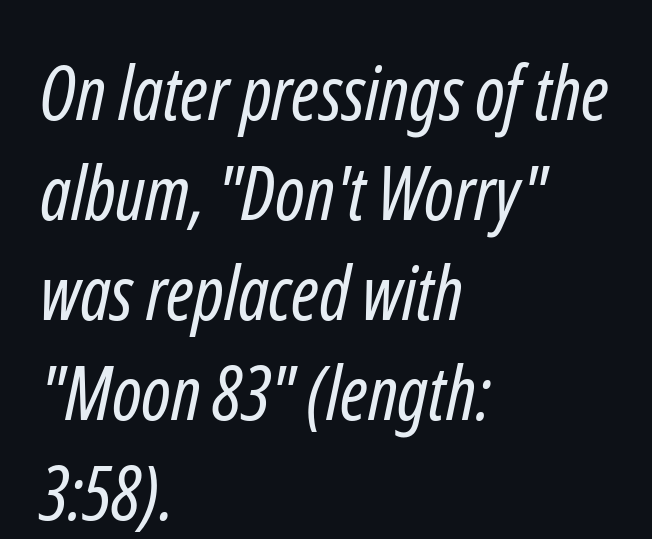
Q: Is the text bold? A: No.
Q: Is the typeface a serif or a sans-serif typeface? A: Sans-serif.
Q: Is the text underlined? A: No.
Q: How is the paragraph aligned? A: Left-aligned.
Q: Is the spacing between letters normal or unusually wide? A: Normal.
Q: Is the spacing between lines tight, normal or loose? A: Normal.
Q: Width (condensed, normal, or wide)? A: Condensed.
Q: Stroke contrast? A: Low.
Q: x-height? A: Medium.
Q: Monospaced? A: No.
